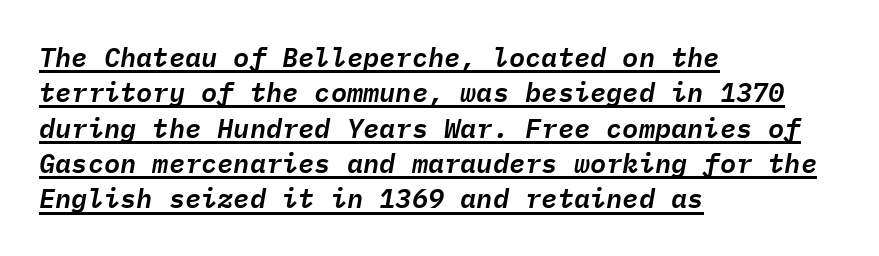
{"italic": "yes", "lean": "right", "slant_degrees": 9, "underline": "yes", "align": "left", "line_spacing": "normal", "line_spacing_ratio": 1.31, "letter_spacing": "normal", "letter_spacing_em": 0.0, "glyph_px": 27}
